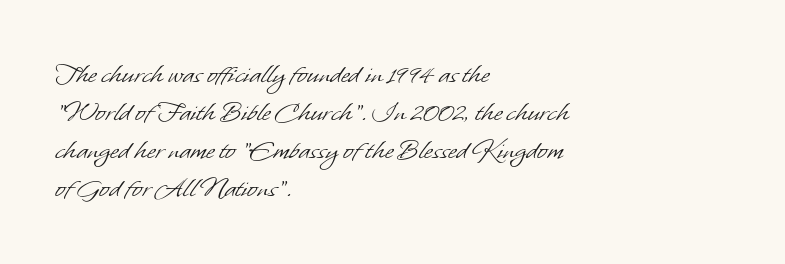
Q: Is the text bold? A: No.
Q: Is the typeface a serif or a sans-serif typeface? A: Sans-serif.
Q: Is the text underlined? A: No.
Q: How is the paragraph aligned? A: Left-aligned.
Q: Is the spacing between letters normal or unusually wide? A: Normal.
Q: Is the spacing between lines tight, normal or loose? A: Normal.
Q: Width (condensed, normal, or wide)? A: Normal.
Q: Stroke contrast? A: Low.
Q: x-height? A: Small.
Q: Monospaced? A: No.
